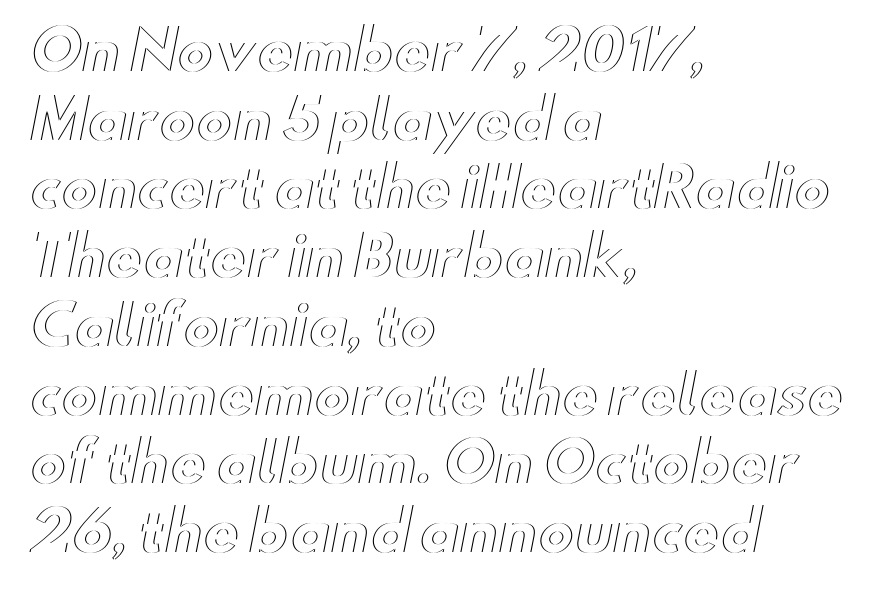
Tracking here is standard; glyphs follow each other at the usual distance. The lines in this sample share a left origin and differ only in where they stop. A typesetter would call this proportional, since set widths differ per character. Honestly, the row spacing looks completely unremarkable. Any mark beneath the type? The region is blank.
